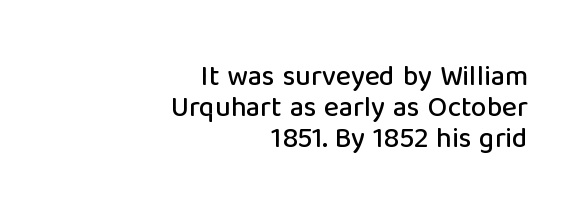
The image shows 28 px sans-serif type, upright; set right-aligned, tight line spacing (1.1x), normal letter spacing, not underlined; low stroke contrast and a medium x-height.
